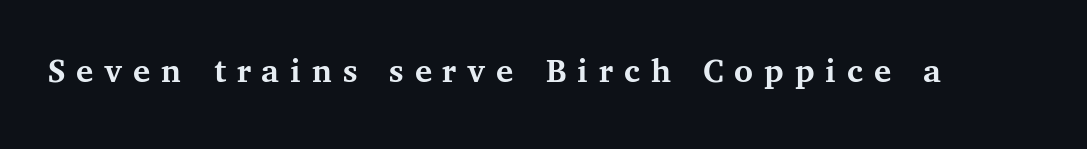
Q: Is the text bold? A: Yes.
Q: Is the text italic (slanted)? A: No, it is upright.
Q: Is the typeface a serif or a sans-serif typeface? A: Serif.
Q: Is the text underlined? A: No.
Q: Is the spacing between letters normal or unusually wide? A: Unusually wide.
Q: Width (condensed, normal, or wide)? A: Normal.
Q: Stroke contrast? A: Medium.
Q: x-height? A: Medium.
Q: Monospaced? A: No.
